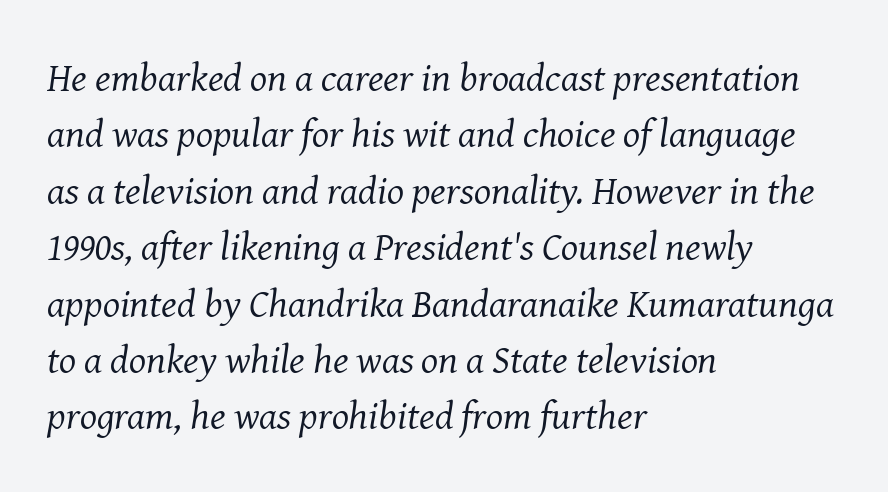
The image shows 40 px regular-weight serif type, italic (leaning right); set left-aligned, normal line spacing (1.41x), normal letter spacing, not underlined; medium stroke contrast and a medium x-height.
